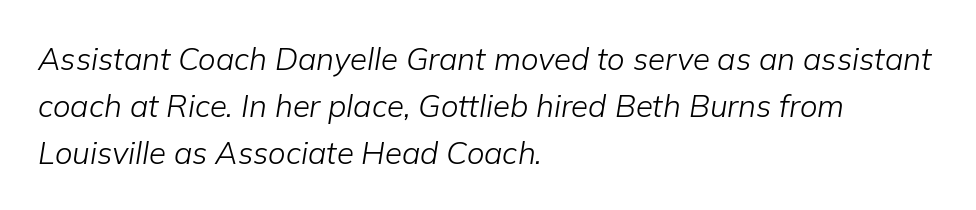
The image shows 31 px light type, italic (leaning right); set left-aligned, normal line spacing (1.51x), normal letter spacing, not underlined; low stroke contrast and a medium x-height.
